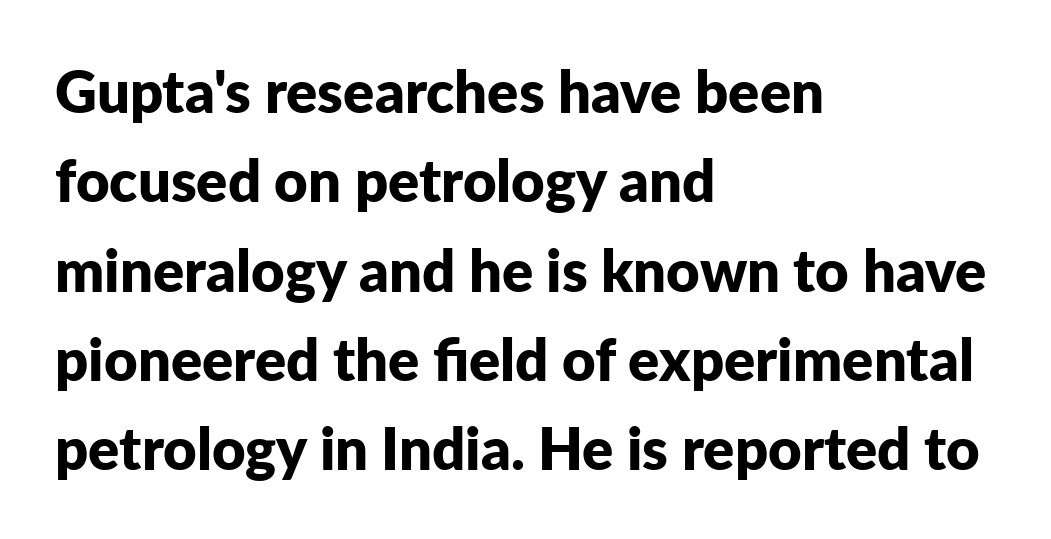
Each new line begins a customary step beneath the previous one. Compared with a centered layout, this one pins lines to the left instead. The sample has been set heavy, in full bold. Look at the tracking — it's just the regular setting, nothing added. A roman cut, with each character standing at attention. This sample has the flowing, uneven cadence of proportional lettering.
